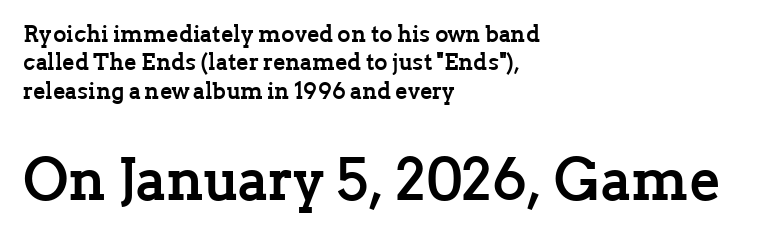
The image shows 58 px semibold serif type, upright; set left-aligned, line spacing 1.23x, normal letter spacing, not underlined; the second (bottom) block is 2.52x larger; low stroke contrast and a medium x-height.
